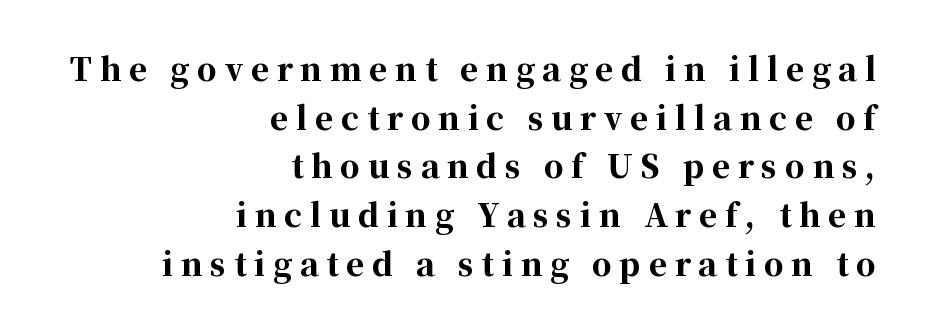
The image shows 31 px bold serif type, upright; set right-aligned, normal line spacing (1.57x), unusually wide letter spacing (+0.25 em), not underlined; high stroke contrast and a medium x-height.
